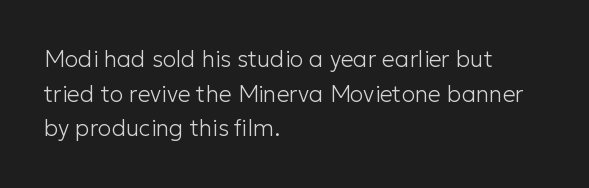
Q: Is the text bold? A: No.
Q: Is the text italic (slanted)? A: No, it is upright.
Q: Is the text underlined? A: No.
Q: How is the paragraph aligned? A: Left-aligned.
Q: Is the spacing between letters normal or unusually wide? A: Normal.
Q: Is the spacing between lines tight, normal or loose? A: Normal.
